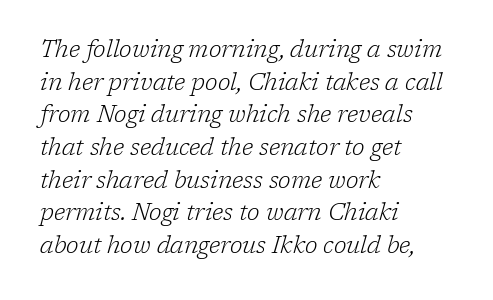
The image shows 23 px text type, italic (leaning right); set left-aligned, normal line spacing (1.42x), normal letter spacing, not underlined.
